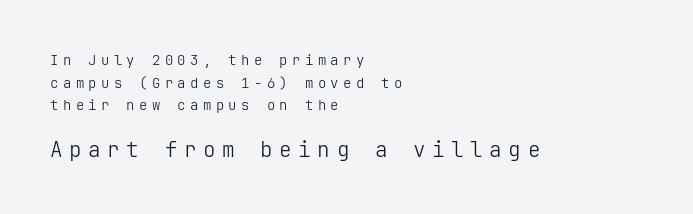
Vertical stems look standard width or narrower in stroke. Underline: absent. Honestly, the letter spacing is so wide it's the main thing you notice. A roman cut, with each character standing at attention. Horizontal alignment here is leftward, the default for most running prose.
